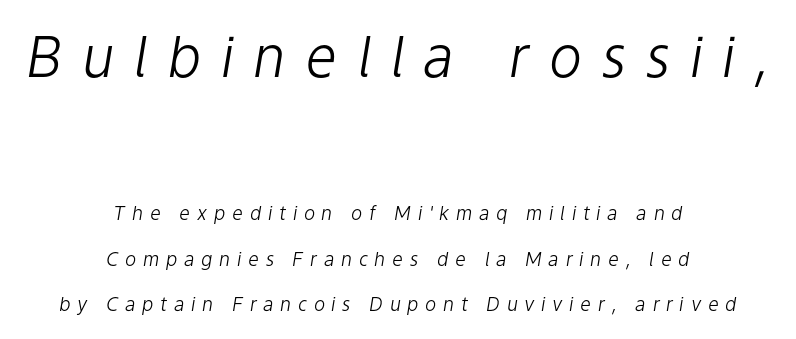
The image shows 56 px light type, italic (leaning right); set centered, loose line spacing (2.4x), unusually wide letter spacing (+0.35 em), not underlined; the first (top) block is 2.95x larger; low stroke contrast and a medium x-height.
